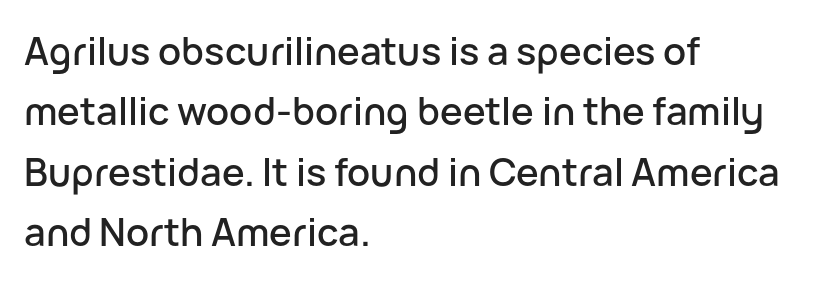
Q: Is the text italic (slanted)? A: No, it is upright.
Q: Is the typeface a serif or a sans-serif typeface? A: Sans-serif.
Q: Is the text underlined? A: No.
Q: How is the paragraph aligned? A: Left-aligned.
Q: Is the spacing between letters normal or unusually wide? A: Normal.
Q: Is the spacing between lines tight, normal or loose? A: Normal.
Q: Width (condensed, normal, or wide)? A: Normal.
Q: Stroke contrast? A: Low.
Q: x-height? A: Medium.
Q: Monospaced? A: No.
